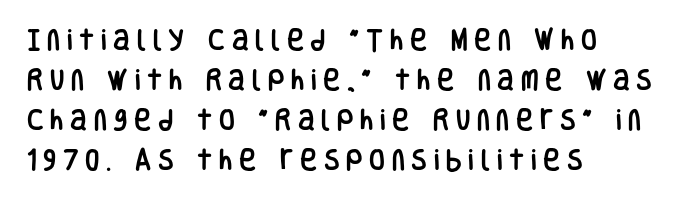
The image shows 23 px text type, upright; set left-aligned, line spacing 1.74x, unusually wide letter spacing (+0.29 em), not underlined.
